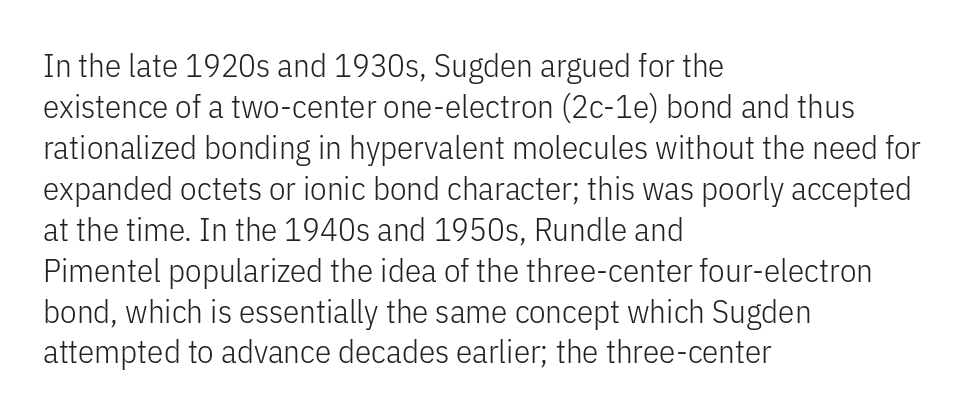
Q: Is the text bold? A: No.
Q: Is the text italic (slanted)? A: No, it is upright.
Q: Is the typeface a serif or a sans-serif typeface? A: Sans-serif.
Q: Is the text underlined? A: No.
Q: How is the paragraph aligned? A: Left-aligned.
Q: Is the spacing between letters normal or unusually wide? A: Normal.
Q: Width (condensed, normal, or wide)? A: Condensed.
Q: Stroke contrast? A: Low.
Q: x-height? A: Medium.
Q: Monospaced? A: No.
